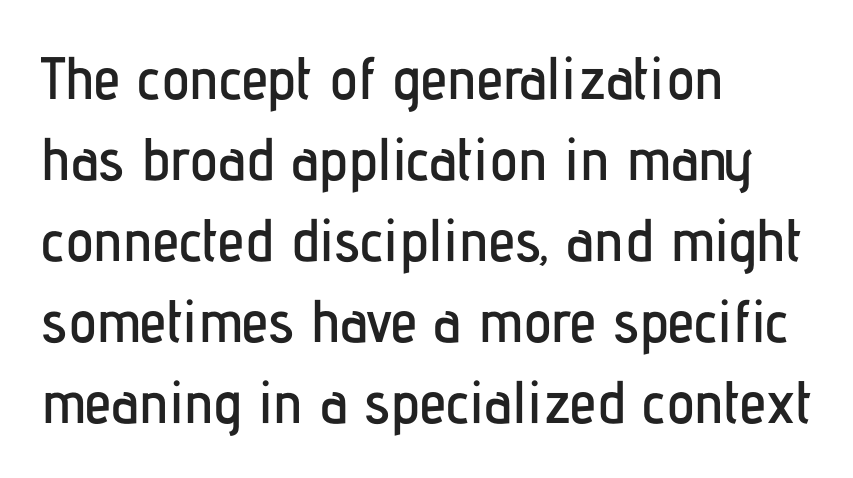
{"serif": "no", "italic": "no", "width": "condensed", "stroke_contrast": "low", "x_height": "medium", "monospaced": "no", "underline": "no", "align": "left", "line_spacing": "normal", "line_spacing_ratio": 1.35, "letter_spacing": "normal", "letter_spacing_em": 0.0, "glyph_px": 60}
